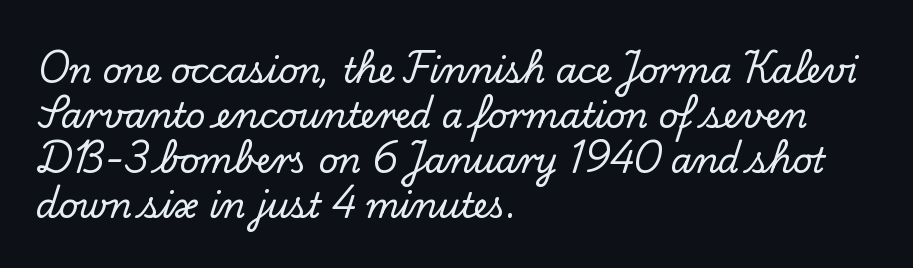
The image shows 34 px serif type; set left-aligned, normal line spacing (1.32x), normal letter spacing, not underlined; low stroke contrast and a small x-height.
